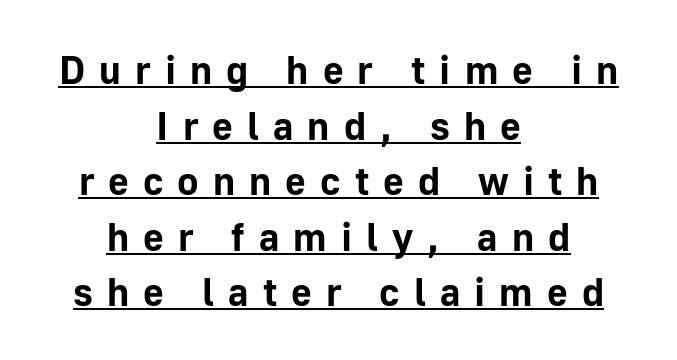
The image shows 40 px bold sans-serif type, upright; set centered, normal line spacing (1.39x), unusually wide letter spacing (+0.35 em), underlined; low stroke contrast and a medium x-height.
